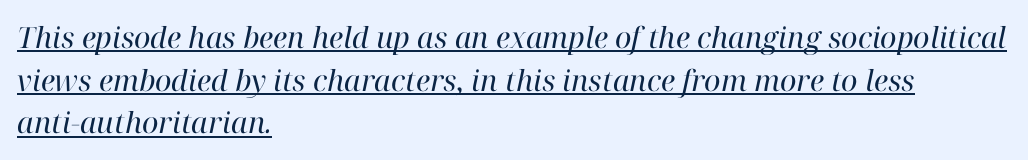
The image shows 29 px regular-weight serif type, italic (leaning right); set left-aligned, normal line spacing (1.47x), normal letter spacing, underlined; high stroke contrast and a medium x-height.
